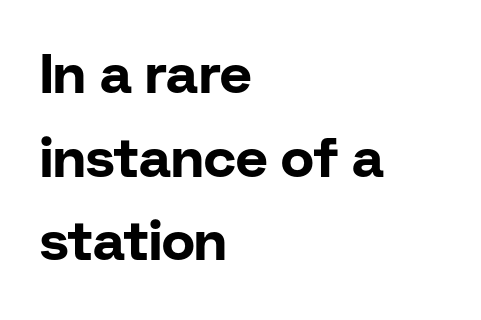
{"serif": "no", "italic": "no", "bold": "yes", "weight": "bold", "width": "normal", "stroke_contrast": "low", "x_height": "medium", "monospaced": "no", "underline": "no", "align": "left", "line_spacing": "normal", "line_spacing_ratio": 1.52, "letter_spacing": "normal", "letter_spacing_em": 0.0, "glyph_px": 55}
